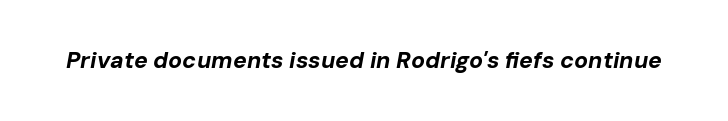
The image shows 23 px bold type, italic (leaning right); set normal letter spacing, not underlined.
